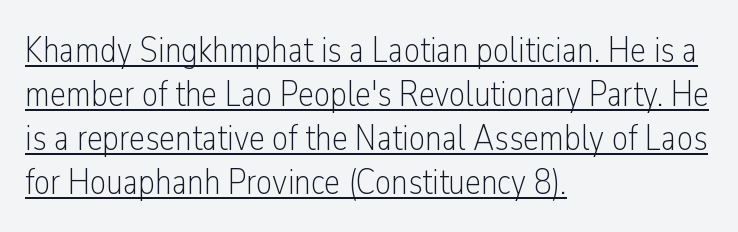
{"serif": "no", "italic": "no", "bold": "no", "weight": "light", "width": "condensed", "stroke_contrast": "low", "x_height": "medium", "monospaced": "no", "underline": "yes", "align": "left", "line_spacing_ratio": 1.22, "letter_spacing": "normal", "letter_spacing_em": 0.0, "glyph_px": 36}
